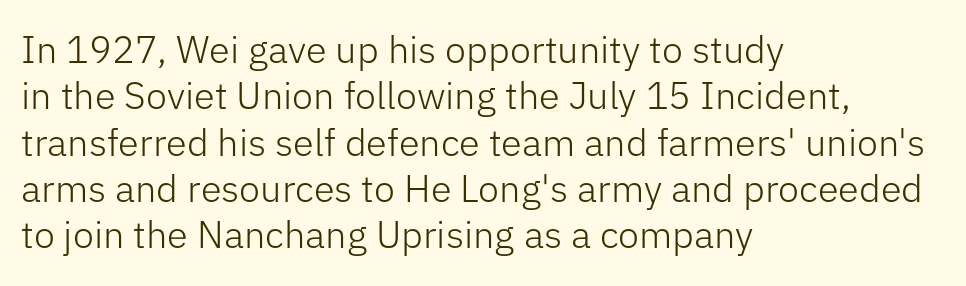
The image shows 38 px light sans-serif type, upright; set left-aligned, line spacing 1.22x, normal letter spacing, not underlined; low stroke contrast and a medium x-height.
